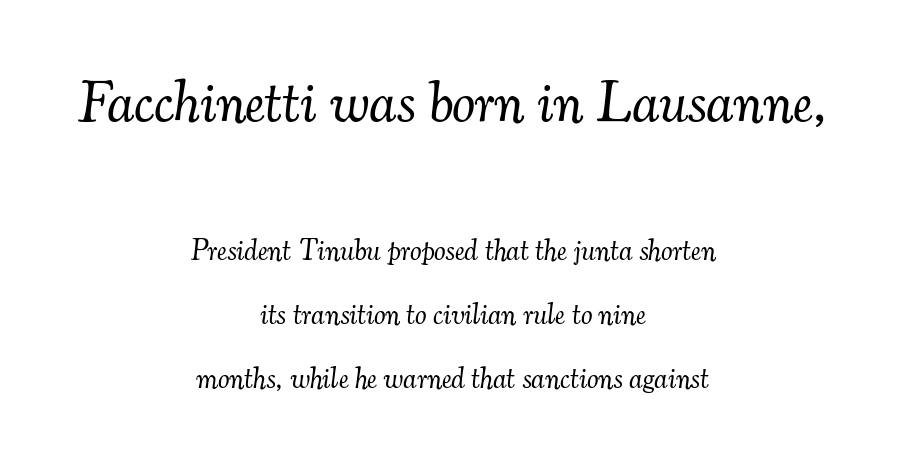
The image shows 58 px light serif type, italic (leaning right); set centered, loose line spacing (2.21x), normal letter spacing, not underlined; the first (top) block is 2.0x larger; medium stroke contrast and a small x-height.
